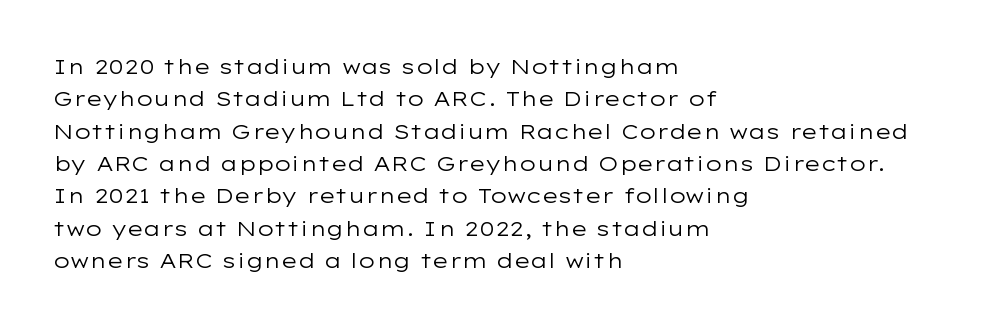
Words float on clear page, feet unadorned. Letters have the restrained weight of plain body copy at most. Horizontal alignment here is leftward, the default for most running prose. Whoever set this chose a conventional vertical rhythm. This sample uses an upright cut, with every glyph sitting square on the baseline.
